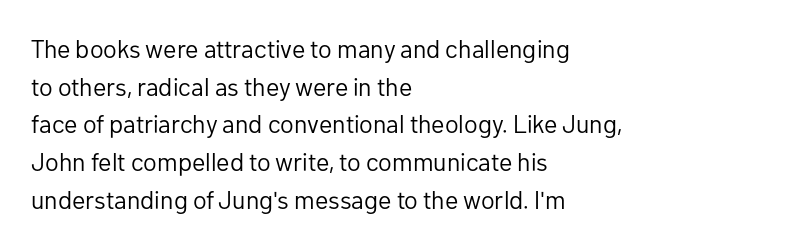
The image shows 25 px text type, upright; set left-aligned, normal line spacing (1.51x), normal letter spacing, not underlined.
